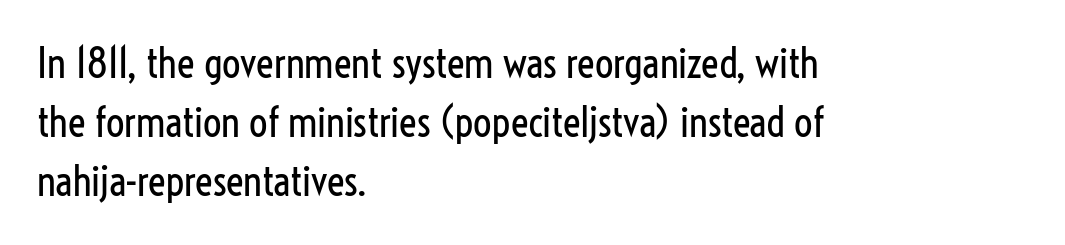
{"serif": "no", "italic": "no", "bold": "no", "weight": "regular", "width": "condensed", "stroke_contrast": "low", "x_height": "medium", "monospaced": "no", "underline": "no", "align": "left", "line_spacing": "normal", "line_spacing_ratio": 1.44, "letter_spacing": "normal", "letter_spacing_em": 0.0, "glyph_px": 41}
